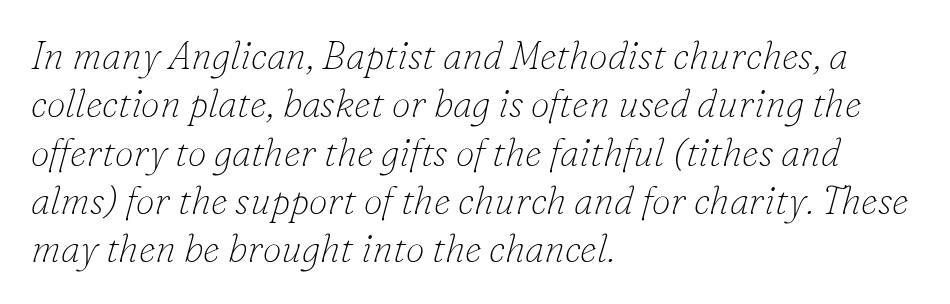
The image shows 38 px thin serif type, italic (leaning right); set left-aligned, normal line spacing (1.27x), normal letter spacing, not underlined; low stroke contrast and a small x-height.
